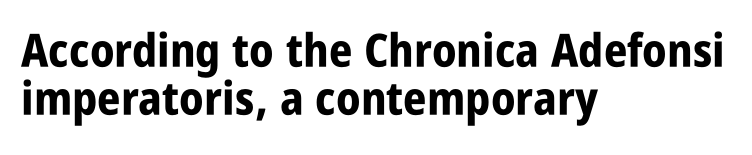
Q: Is the text bold? A: Yes.
Q: Is the text italic (slanted)? A: No, it is upright.
Q: Is the typeface a serif or a sans-serif typeface? A: Sans-serif.
Q: Is the text underlined? A: No.
Q: How is the paragraph aligned? A: Left-aligned.
Q: Is the spacing between letters normal or unusually wide? A: Normal.
Q: Is the spacing between lines tight, normal or loose? A: Tight.
Q: Width (condensed, normal, or wide)? A: Condensed.
Q: Stroke contrast? A: Low.
Q: x-height? A: Large.
Q: Monospaced? A: No.
